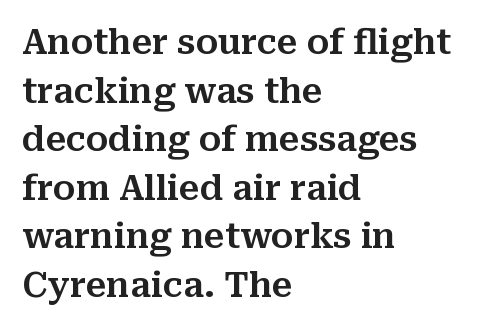
{"serif": "yes", "italic": "no", "width": "normal", "stroke_contrast": "medium", "x_height": "medium", "monospaced": "no", "underline": "no", "align": "left", "line_spacing": "normal", "line_spacing_ratio": 1.43, "letter_spacing": "normal", "letter_spacing_em": 0.0, "glyph_px": 34}
